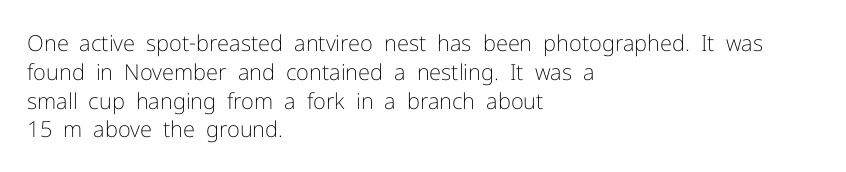
The image shows 22 px text type, upright; set left-aligned, normal line spacing (1.31x), normal letter spacing, not underlined.
